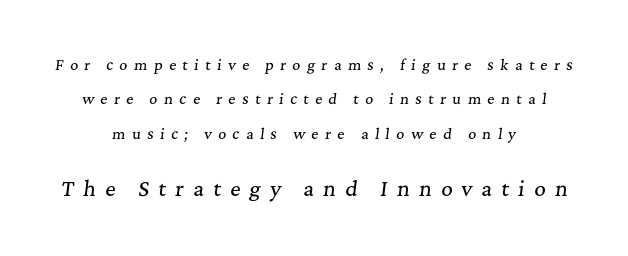
The image shows 20 px text type, italic (leaning right); set centered, loose line spacing (2.45x), unusually wide letter spacing (+0.46 em), not underlined; the second (bottom) block is 1.43x larger.
